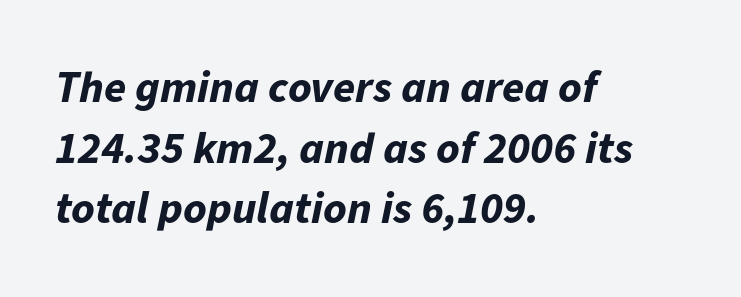
The image shows 45 px bold type, italic (leaning right); set left-aligned, normal line spacing (1.35x), normal letter spacing, not underlined; low stroke contrast and a medium x-height.
